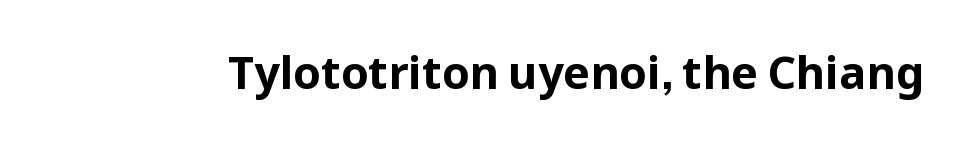
Students, note that the glyphs here touch the page at normal intervals. Varying glyph widths throughout — classic text-font behaviour. Typographically, this falls in the sans-serif category. Thick stems and heavy bowls — unmistakably bold. The letters stand straight up with perfectly vertical stems. The zone under the glyphs is completely vacant.
